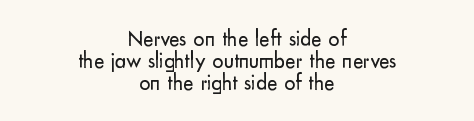
Q: Is the text bold? A: No.
Q: Is the text italic (slanted)? A: No, it is upright.
Q: Is the text underlined? A: No.
Q: How is the paragraph aligned? A: Centered.
Q: Is the spacing between letters normal or unusually wide? A: Normal.
Q: Is the spacing between lines tight, normal or loose? A: Tight.
